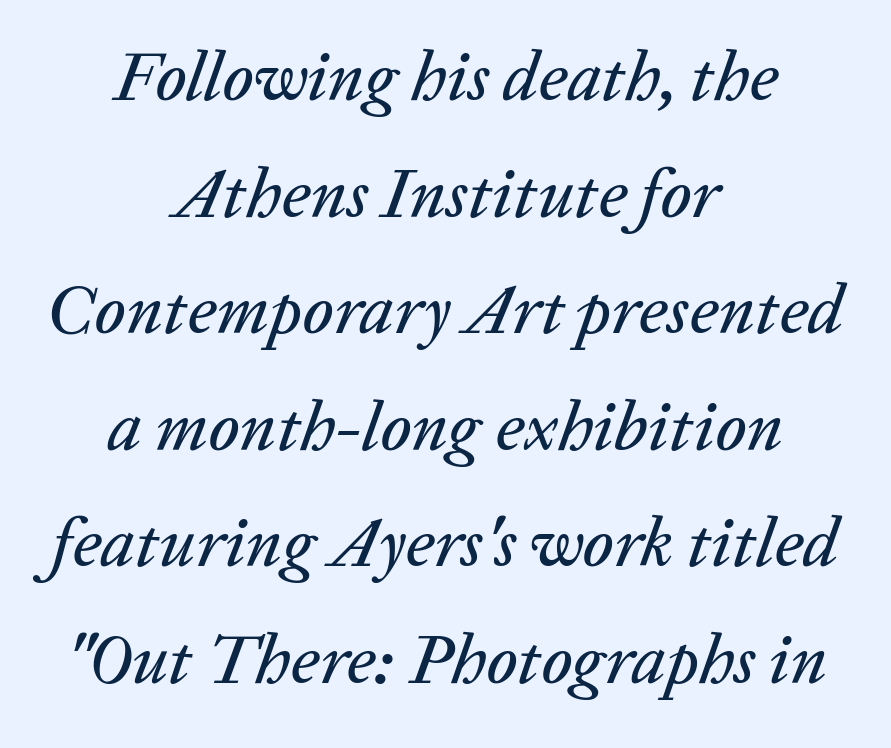
Q: Is the text italic (slanted)? A: Yes, it leans right by about 20 degrees.
Q: Is the text underlined? A: No.
Q: How is the paragraph aligned? A: Centered.
Q: Is the spacing between letters normal or unusually wide? A: Normal.
Q: Is the spacing between lines tight, normal or loose? A: Normal.
Q: Width (condensed, normal, or wide)? A: Normal.
Q: Stroke contrast? A: Low.
Q: x-height? A: Medium.
Q: Monospaced? A: No.
